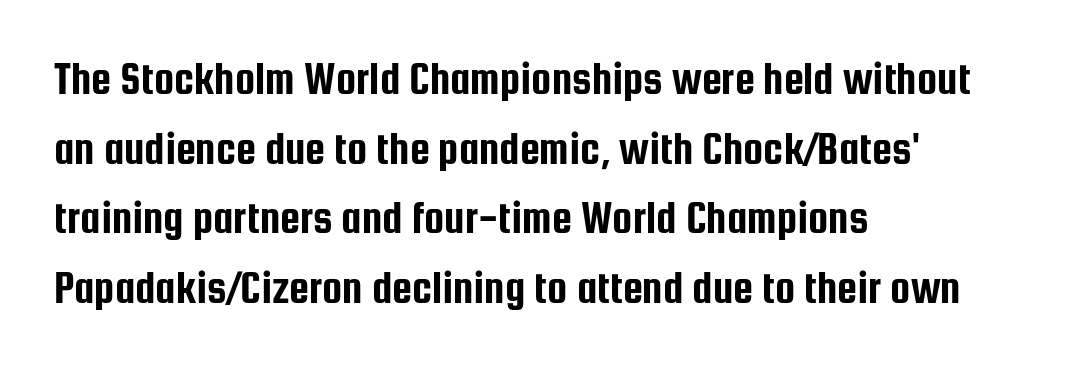
Q: Is the text italic (slanted)? A: No, it is upright.
Q: Is the typeface a serif or a sans-serif typeface? A: Sans-serif.
Q: Is the text underlined? A: No.
Q: How is the paragraph aligned? A: Left-aligned.
Q: Is the spacing between letters normal or unusually wide? A: Normal.
Q: Is the spacing between lines tight, normal or loose? A: Normal.
Q: Width (condensed, normal, or wide)? A: Condensed.
Q: Stroke contrast? A: Low.
Q: x-height? A: Medium.
Q: Monospaced? A: No.
